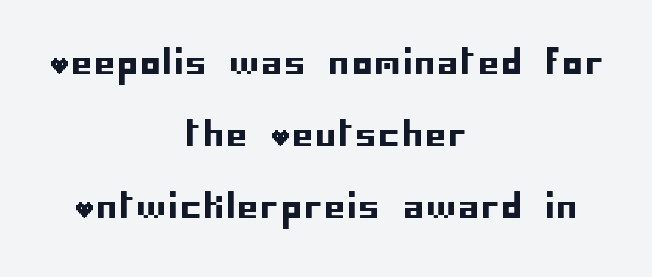
The image shows 32 px sans-serif type, upright; set centered, loose line spacing (2.25x), not underlined; low stroke contrast and a large x-height.
